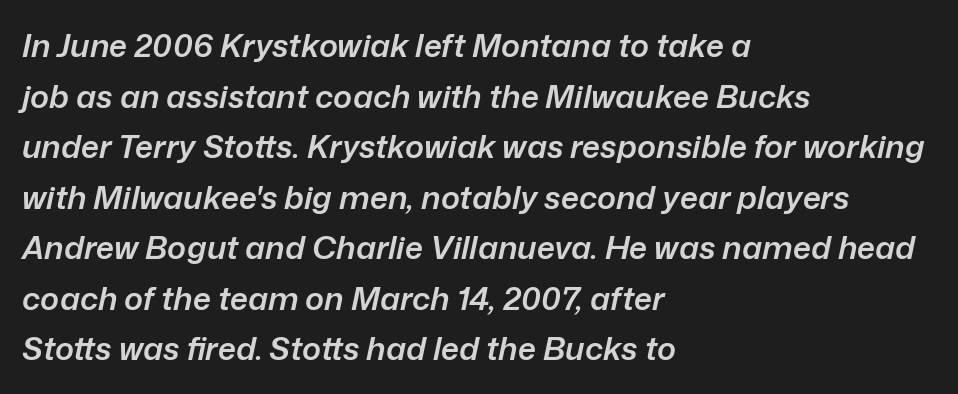
{"italic": "yes", "lean": "right", "slant_degrees": 12, "bold": "semi", "weight": "semibold", "width": "normal", "stroke_contrast": "low", "x_height": "medium", "monospaced": "no", "underline": "no", "align": "left", "line_spacing": "normal", "line_spacing_ratio": 1.58, "letter_spacing": "normal", "letter_spacing_em": 0.0, "glyph_px": 32}
